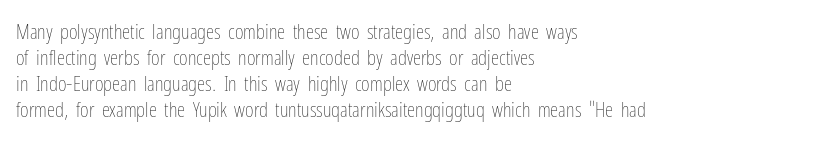
The typography opts for an upright posture over an oblique one. Unmarked baselines from the first word to the last. Students, note that the glyphs here touch the page at normal intervals. Which margin do the lines hug? The left one — the right edge is uneven. The typesetting does not lean heavy: it is not bold.
